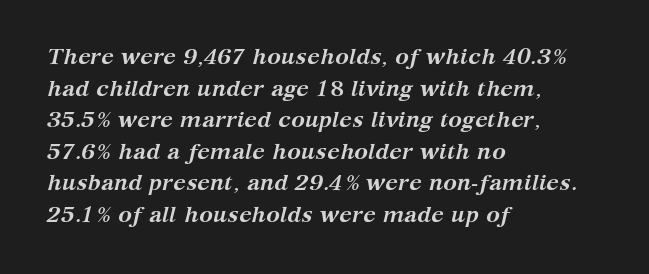
{"italic": "yes", "lean": "right", "slant_degrees": 12, "bold": "yes", "underline": "no", "align": "left", "line_spacing": "normal", "line_spacing_ratio": 1.37, "letter_spacing": "normal", "letter_spacing_em": 0.0, "glyph_px": 23}
